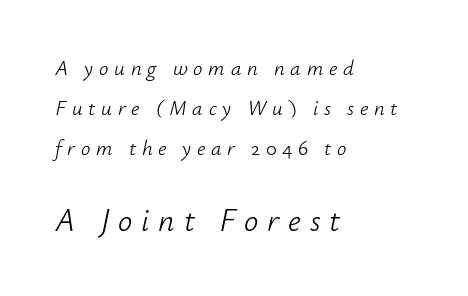
Q: Is the text bold? A: No.
Q: Is the text italic (slanted)? A: Yes, it leans right by about 12 degrees.
Q: Is the text underlined? A: No.
Q: How is the paragraph aligned? A: Left-aligned.
Q: Is the spacing between letters normal or unusually wide? A: Unusually wide.
Q: Is the spacing between lines tight, normal or loose? A: Loose.
Q: Which block of text is set in a larger size, the first (top) or the second (bottom)? A: The second (bottom) one.
Q: Width (condensed, normal, or wide)? A: Normal.
Q: Stroke contrast? A: Low.
Q: x-height? A: Small.
Q: Monospaced? A: No.
